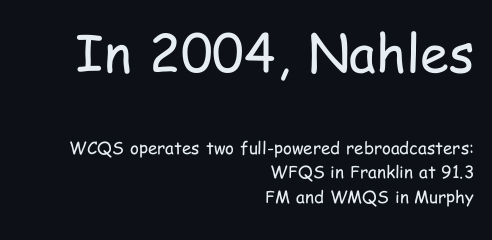
Q: Is the text bold? A: No.
Q: Is the text italic (slanted)? A: No, it is upright.
Q: Is the typeface a serif or a sans-serif typeface? A: Sans-serif.
Q: Is the text underlined? A: No.
Q: How is the paragraph aligned? A: Right-aligned.
Q: Is the spacing between letters normal or unusually wide? A: Normal.
Q: Is the spacing between lines tight, normal or loose? A: Normal.
Q: Which block of text is set in a larger size, the first (top) or the second (bottom)? A: The first (top) one.
Q: Width (condensed, normal, or wide)? A: Condensed.
Q: Stroke contrast? A: Low.
Q: x-height? A: Medium.
Q: Monospaced? A: No.
